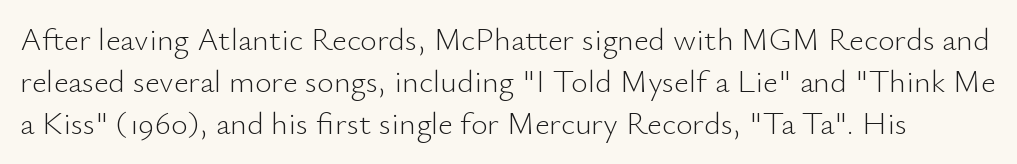
The image shows 32 px light sans-serif type, upright; set normal line spacing (1.31x), normal letter spacing, not underlined; low stroke contrast and a small x-height.
